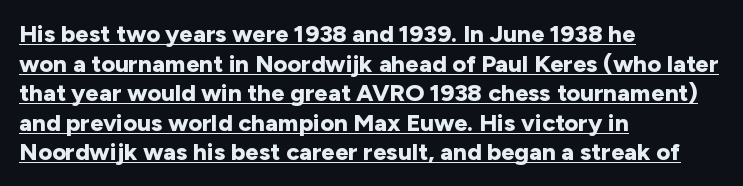
{"italic": "no", "bold": "yes", "underline": "yes", "align": "left", "line_spacing_ratio": 1.23, "letter_spacing": "normal", "letter_spacing_em": 0.0, "glyph_px": 24}
